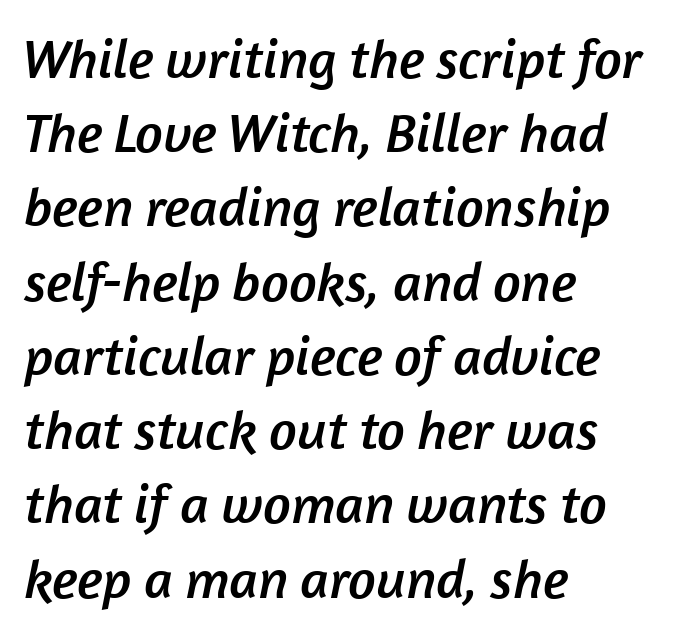
Q: Is the typeface a serif or a sans-serif typeface? A: Sans-serif.
Q: Is the text underlined? A: No.
Q: How is the paragraph aligned? A: Left-aligned.
Q: Is the spacing between letters normal or unusually wide? A: Normal.
Q: Is the spacing between lines tight, normal or loose? A: Normal.
Q: Width (condensed, normal, or wide)? A: Normal.
Q: Stroke contrast? A: Low.
Q: x-height? A: Medium.
Q: Monospaced? A: No.
